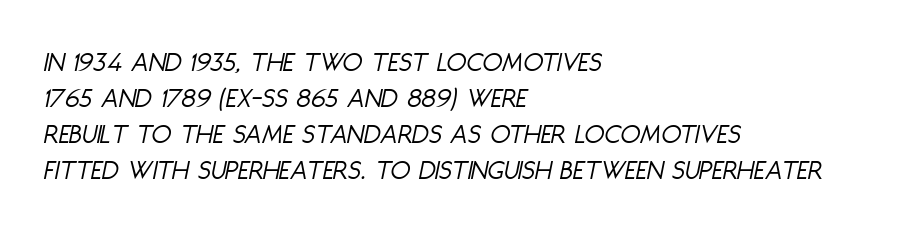
{"italic": "yes", "lean": "right", "slant_degrees": 11, "bold": "no", "weight": "light", "width": "condensed", "stroke_contrast": "low", "x_height": "large", "monospaced": "no", "underline": "no", "align": "left", "line_spacing_ratio": 1.24, "letter_spacing": "normal", "letter_spacing_em": 0.0, "glyph_px": 29}
